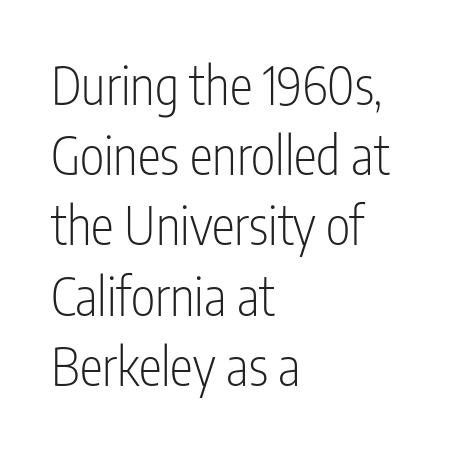
{"serif": "no", "italic": "no", "bold": "no", "weight": "light", "width": "condensed", "stroke_contrast": "low", "x_height": "medium", "monospaced": "no", "underline": "no", "align": "left", "line_spacing": "normal", "line_spacing_ratio": 1.35, "letter_spacing": "normal", "letter_spacing_em": 0.0, "glyph_px": 52}
